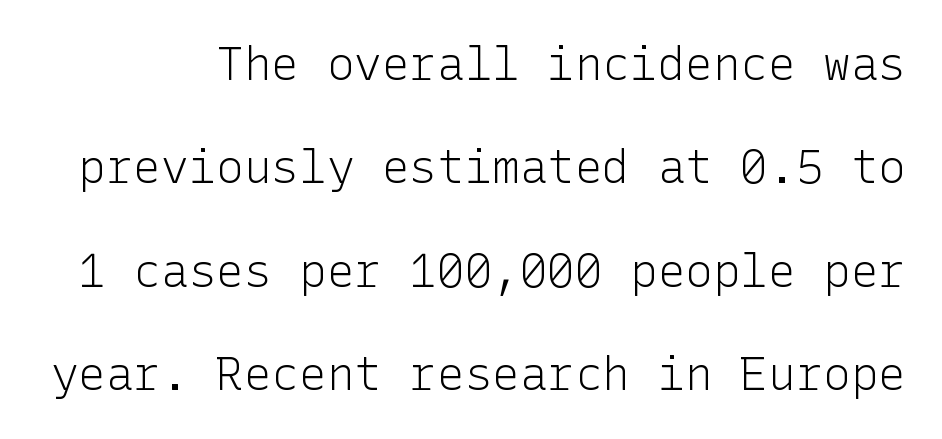
Honestly, the rows look like they've been pulled way apart. Words float on clear page, feet unadorned. This is the regular roman posture of the typeface. This reads as an unemphasized weight, regular at the heaviest. You could call the tracking neutral — neither tight nor loose.
